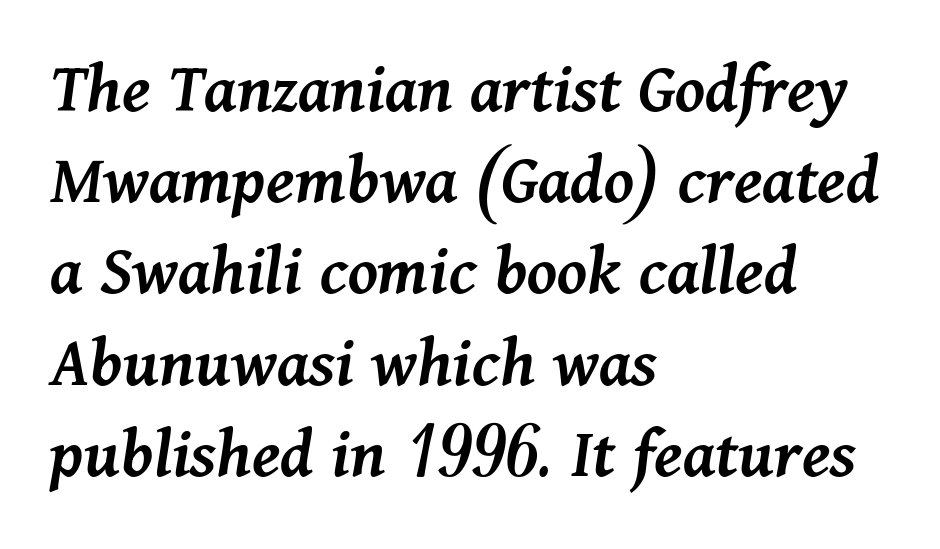
The image shows 73 px semibold type, italic (leaning right); set left-aligned, normal line spacing (1.25x), normal letter spacing, not underlined; medium stroke contrast and a medium x-height.
